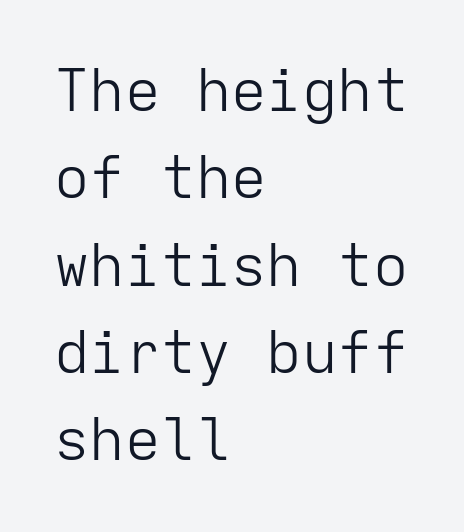
{"serif": "no", "italic": "no", "bold": "no", "weight": "light", "width": "normal", "stroke_contrast": "low", "x_height": "medium", "monospaced": "yes", "underline": "no", "align": "left", "line_spacing": "normal", "line_spacing_ratio": 1.48, "letter_spacing": "normal", "letter_spacing_em": 0.0, "glyph_px": 59}
